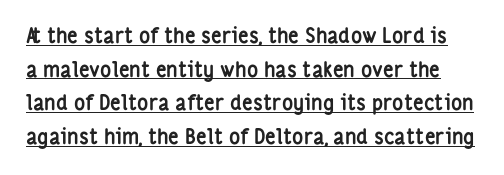
{"italic": "no", "bold": "yes", "underline": "yes", "line_spacing": "normal", "line_spacing_ratio": 1.6, "letter_spacing": "normal", "letter_spacing_em": 0.0, "glyph_px": 21}
